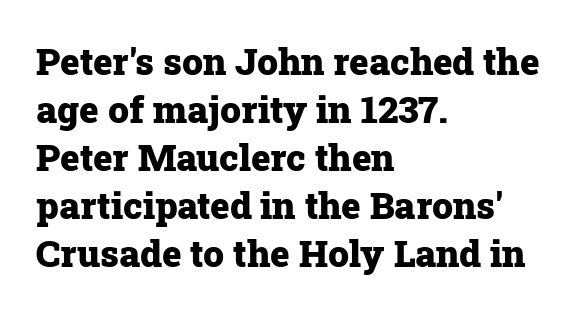
The image shows 37 px heavy serif type, upright; set left-aligned, normal line spacing (1.3x), normal letter spacing, not underlined; low stroke contrast and a medium x-height.
